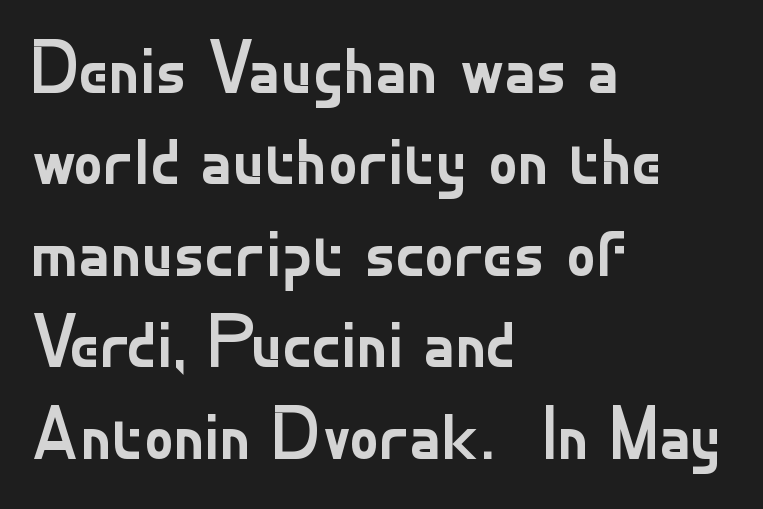
The image shows 75 px regular-weight sans-serif type, upright; set left-aligned, line spacing 1.22x, normal letter spacing, not underlined; low stroke contrast and a small x-height.
